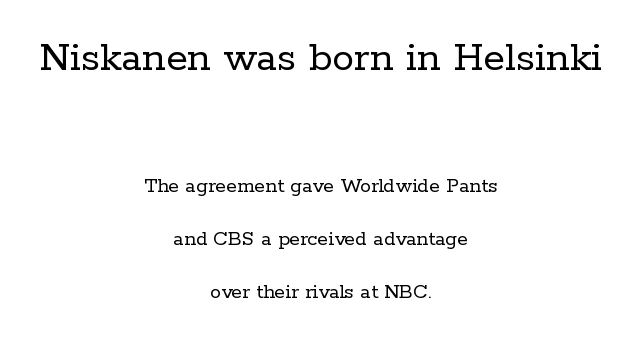
Block one is the big one; block two sits smaller underneath. A typesetter would label this face a serif. Bold? No — there's no thickening of the strokes. Clear beneath every line of the passage.
